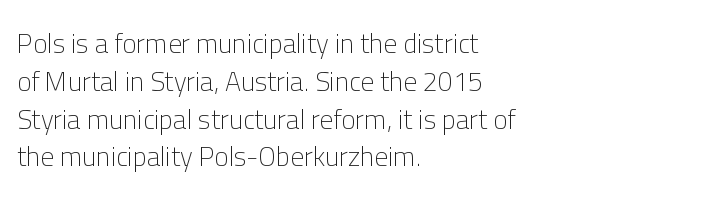
Short note: letters normally spaced. These lines are set flush left with a ragged right edge. The passage shown is not bold in any degree. Rows of type keep a routine distance in the vertical direction. This is the regular roman posture of the typeface.
